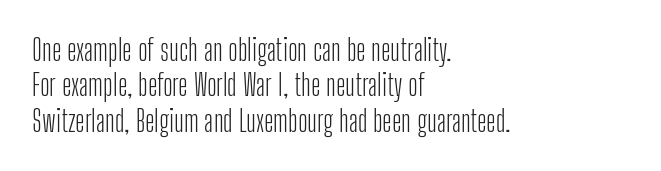
{"serif": "no", "italic": "no", "bold": "no", "weight": "light", "width": "condensed", "stroke_contrast": "low", "x_height": "medium", "monospaced": "no", "underline": "no", "align": "left", "line_spacing_ratio": 1.22, "letter_spacing": "normal", "letter_spacing_em": 0.0, "glyph_px": 29}
